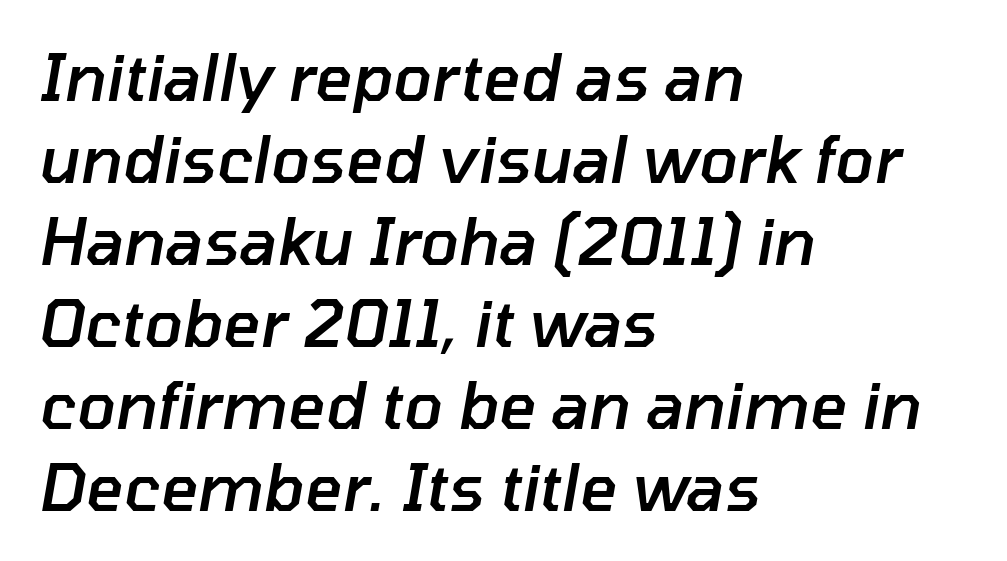
The image shows 64 px semibold type, italic (leaning right); set left-aligned, normal line spacing (1.28x), normal letter spacing, not underlined; low stroke contrast and a medium x-height.
